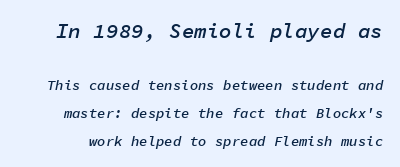
The image shows 21 px text type, italic (leaning right); set loose line spacing (2.0x), normal letter spacing, not underlined; the first (top) block is 1.5x larger.
